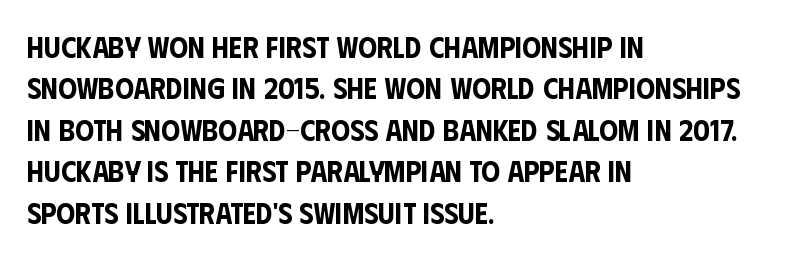
{"serif": "no", "italic": "no", "width": "condensed", "stroke_contrast": "low", "x_height": "large", "monospaced": "no", "underline": "no", "align": "left", "line_spacing": "normal", "line_spacing_ratio": 1.38, "letter_spacing": "normal", "letter_spacing_em": 0.0, "glyph_px": 30}
